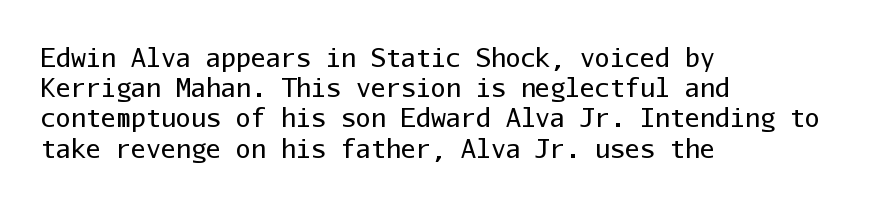
Q: Is the text bold? A: No.
Q: Is the text italic (slanted)? A: No, it is upright.
Q: Is the text underlined? A: No.
Q: How is the paragraph aligned? A: Left-aligned.
Q: Is the spacing between letters normal or unusually wide? A: Normal.
